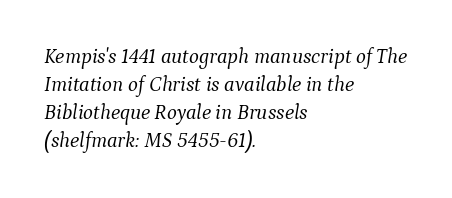
What stands out about the letter spacing? Nothing — it is the standard amount. What's the leading like? Ordinary, nothing unusual. Lines of text with bare space underneath. The text carries the slant typical of an italic or oblique font.
